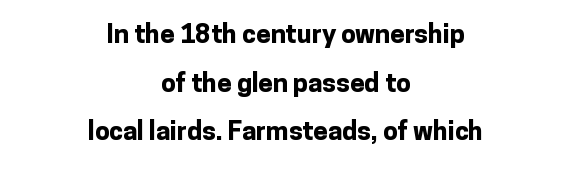
Q: Is the text bold? A: Yes.
Q: Is the text italic (slanted)? A: No, it is upright.
Q: Is the text underlined? A: No.
Q: How is the paragraph aligned? A: Centered.
Q: Is the spacing between letters normal or unusually wide? A: Normal.
